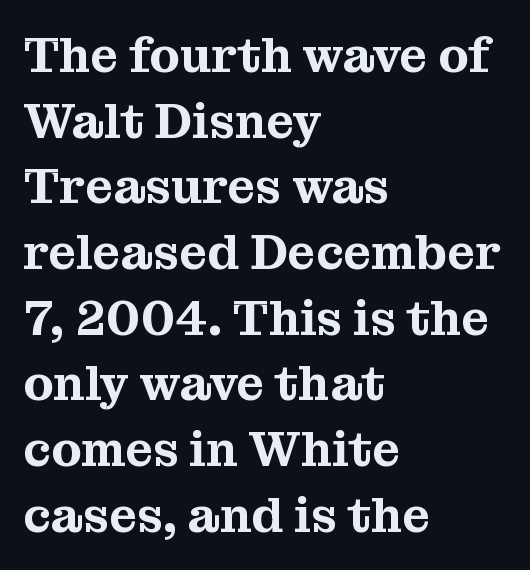
The image shows 49 px serif type, upright; set left-aligned, normal line spacing (1.34x), normal letter spacing, not underlined; medium stroke contrast and a medium x-height.
